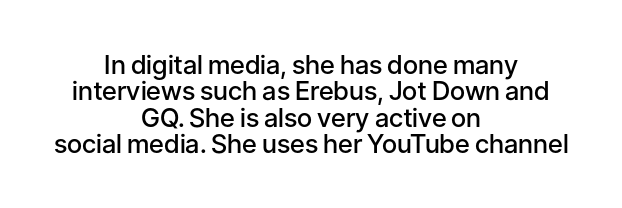
Nobody drew a line under any word here. One-word summary of the alignment: center. A typesetter would call this leading minimal, almost set solid. Students, note that the glyphs here touch the page at normal intervals.
